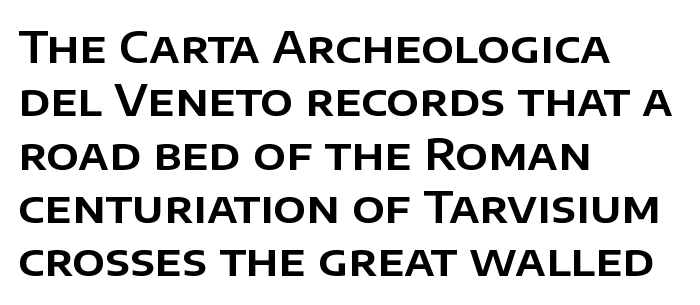
The passage shown is not underscored anywhere. This sample is left-justified, so line endings fall wherever the words run out. The rendering uses natural spacing where letterforms have individual widths. Vertical strokes here are truly vertical. Words appear dense and cohesive because spacing is normal. Stroke terminals: plain, sans-serif.
